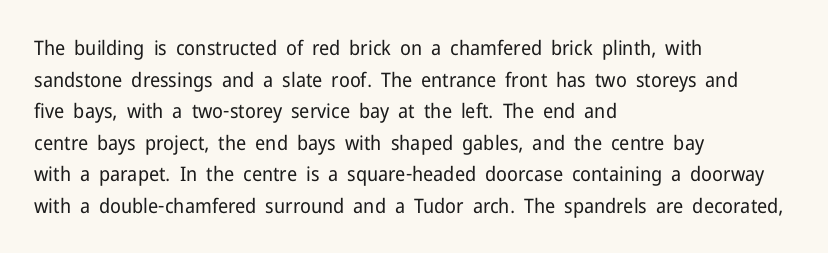
Q: Is the text bold? A: No.
Q: Is the text italic (slanted)? A: No, it is upright.
Q: Is the text underlined? A: No.
Q: How is the paragraph aligned? A: Left-aligned.
Q: Is the spacing between letters normal or unusually wide? A: Normal.
Q: Is the spacing between lines tight, normal or loose? A: Normal.
